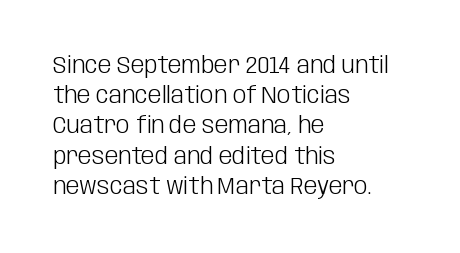
The weight would be labelled regular, book, light, or lighter still. Every stem runs plumb, perpendicular to the baseline. Descender tails drop into unmarked territory. One glance says typical: line gaps are just what's usual.
